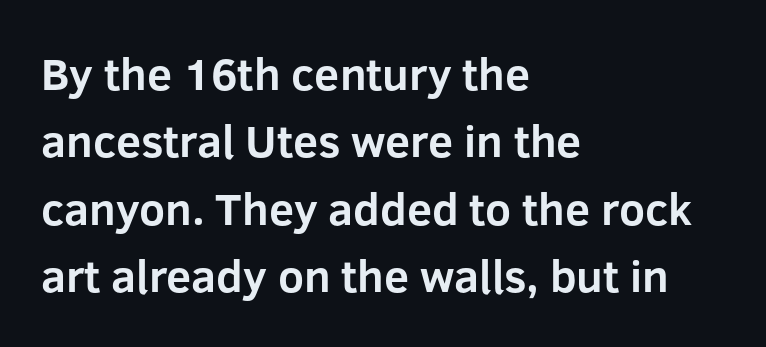
The image shows 45 px bold sans-serif type, upright; set left-aligned, normal line spacing (1.5x), normal letter spacing, not underlined; low stroke contrast and a medium x-height.
